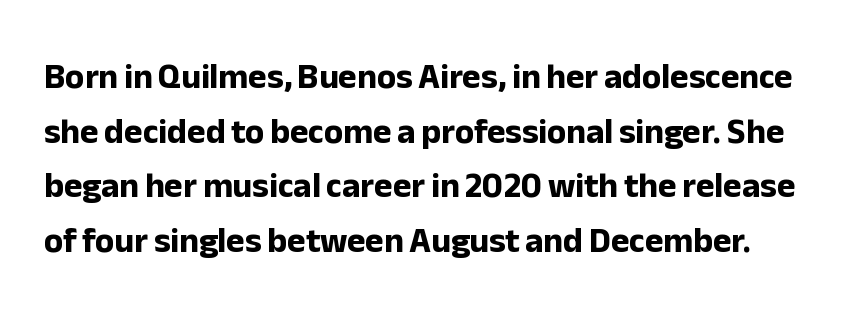
Q: Is the text bold? A: Yes.
Q: Is the text italic (slanted)? A: No, it is upright.
Q: Is the typeface a serif or a sans-serif typeface? A: Sans-serif.
Q: Is the text underlined? A: No.
Q: Is the spacing between letters normal or unusually wide? A: Normal.
Q: Is the spacing between lines tight, normal or loose? A: Normal.
Q: Width (condensed, normal, or wide)? A: Normal.
Q: Stroke contrast? A: Low.
Q: x-height? A: Medium.
Q: Monospaced? A: No.
